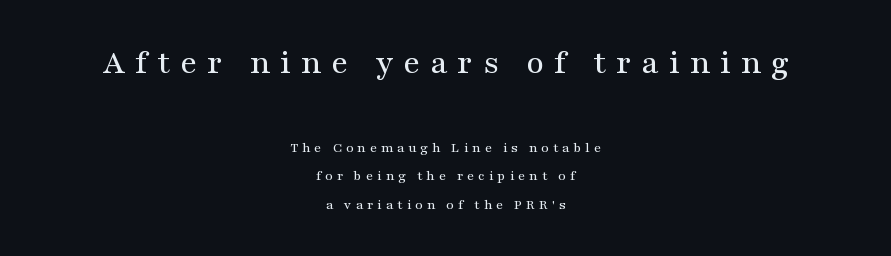
The image shows 34 px wide serif type, upright; set centered, loose line spacing (2.04x), unusually wide letter spacing (+0.29 em), not underlined; the first (top) block is 2.43x larger; medium stroke contrast and a medium x-height.
